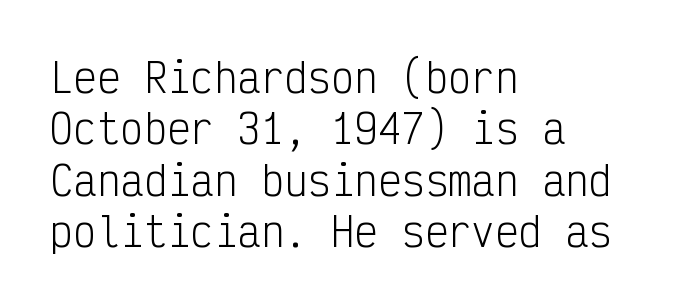
{"serif": "no", "italic": "no", "bold": "no", "weight": "light", "width": "condensed", "stroke_contrast": "low", "x_height": "medium", "monospaced": "yes", "underline": "no", "align": "left", "line_spacing": "normal", "line_spacing_ratio": 1.32, "letter_spacing": "normal", "letter_spacing_em": 0.0, "glyph_px": 39}
